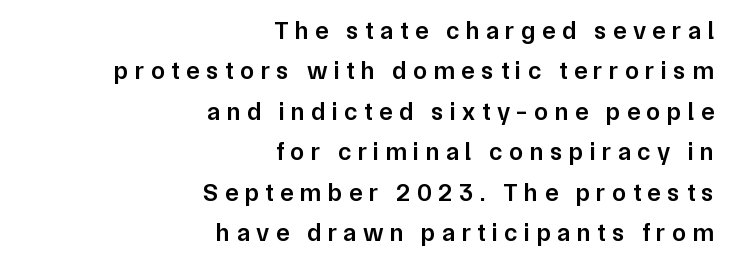
Q: Is the text bold? A: Semi-bold.
Q: Is the text italic (slanted)? A: No, it is upright.
Q: Is the text underlined? A: No.
Q: How is the paragraph aligned? A: Right-aligned.
Q: Is the spacing between letters normal or unusually wide? A: Unusually wide.
Q: Is the spacing between lines tight, normal or loose? A: Normal.
